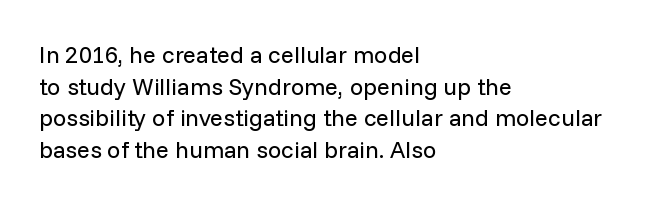
Q: Is the text bold? A: No.
Q: Is the text italic (slanted)? A: No, it is upright.
Q: Is the text underlined? A: No.
Q: How is the paragraph aligned? A: Left-aligned.
Q: Is the spacing between letters normal or unusually wide? A: Normal.
Q: Is the spacing between lines tight, normal or loose? A: Normal.
